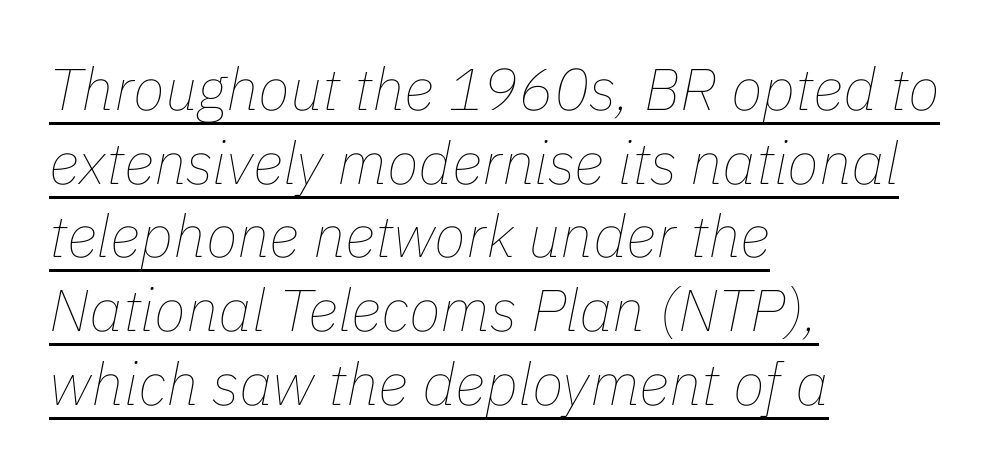
Q: Is the text bold? A: No.
Q: Is the text italic (slanted)? A: Yes, it leans right by about 11 degrees.
Q: Is the text underlined? A: Yes.
Q: How is the paragraph aligned? A: Left-aligned.
Q: Is the spacing between letters normal or unusually wide? A: Normal.
Q: Is the spacing between lines tight, normal or loose? A: Normal.
Q: Width (condensed, normal, or wide)? A: Normal.
Q: Stroke contrast? A: Low.
Q: x-height? A: Medium.
Q: Monospaced? A: No.
